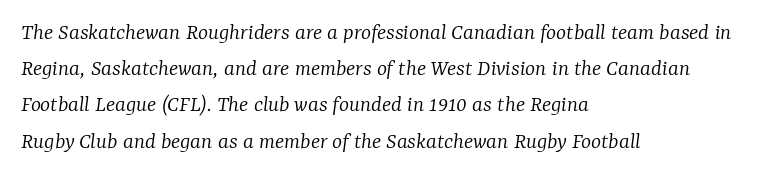
The lettering tilts uniformly, giving the passage an italic look. The setting favours the left margin, as ordinary paragraphs usually do. Has an underline been added? It has not. The passage shown is not bold in any degree.
